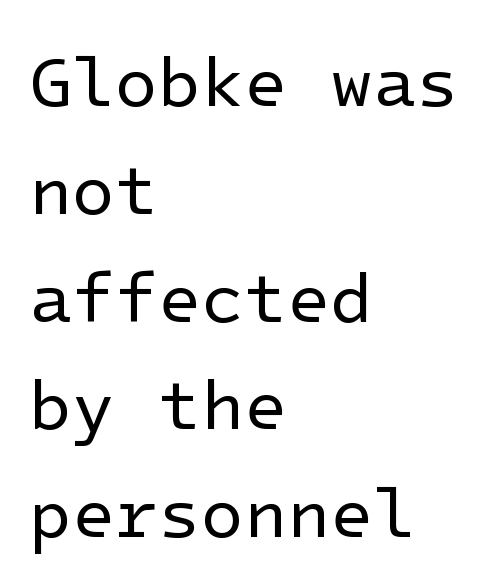
{"serif": "no", "italic": "no", "bold": "no", "weight": "regular", "width": "normal", "stroke_contrast": "low", "x_height": "medium", "underline": "no", "align": "left", "line_spacing": "normal", "line_spacing_ratio": 1.54, "letter_spacing": "normal", "letter_spacing_em": 0.0, "glyph_px": 70}
